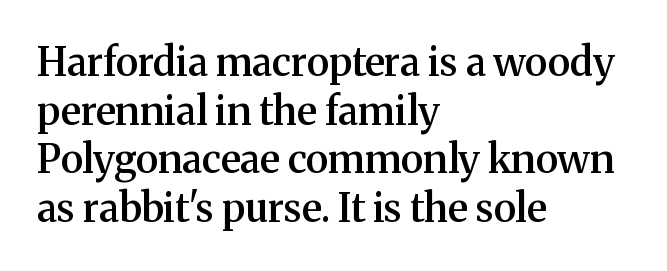
Compared with typical paragraphs, the rows here are spaced about the same. This rendering uses left alignment, leaving the right contour irregular. Words float on clear page, feet unadorned. Every character sits straight up, as roman type does.
